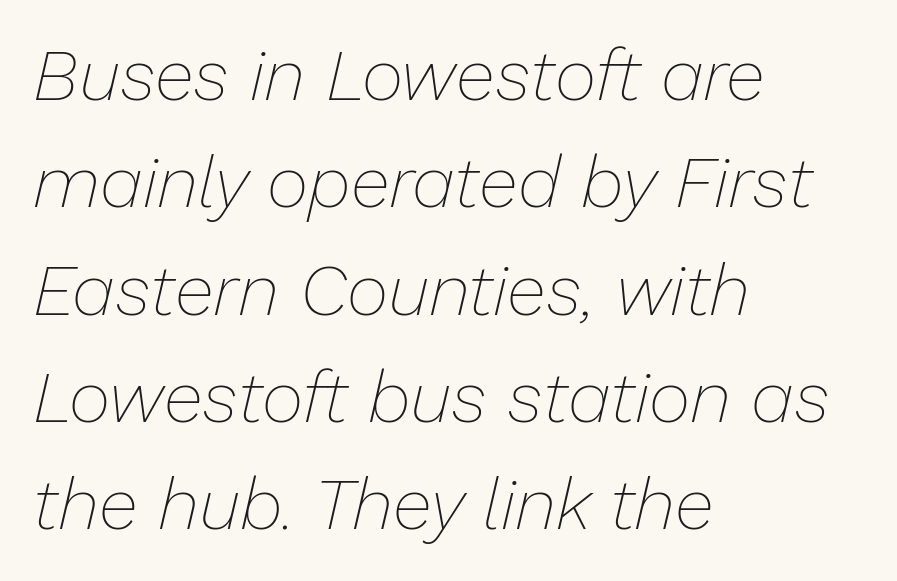
Q: Is the text bold? A: No.
Q: Is the text italic (slanted)? A: Yes, it leans right by about 13 degrees.
Q: Is the text underlined? A: No.
Q: How is the paragraph aligned? A: Left-aligned.
Q: Is the spacing between letters normal or unusually wide? A: Normal.
Q: Is the spacing between lines tight, normal or loose? A: Normal.
Q: Width (condensed, normal, or wide)? A: Normal.
Q: Stroke contrast? A: Low.
Q: x-height? A: Medium.
Q: Monospaced? A: No.
